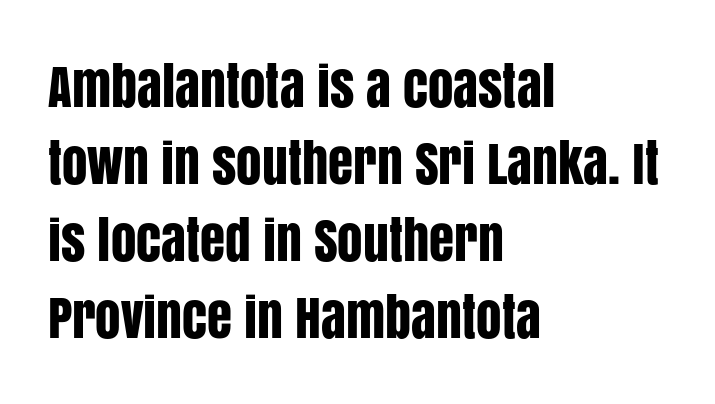
The image shows 51 px condensed sans-serif type, upright; set left-aligned, normal line spacing (1.51x), normal letter spacing, not underlined; low stroke contrast and a large x-height.
